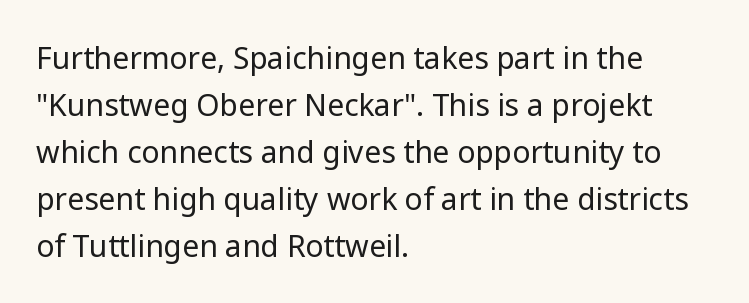
The image shows 30 px regular-weight sans-serif type, upright; set left-aligned, normal line spacing (1.57x), normal letter spacing, not underlined; low stroke contrast and a medium x-height.
